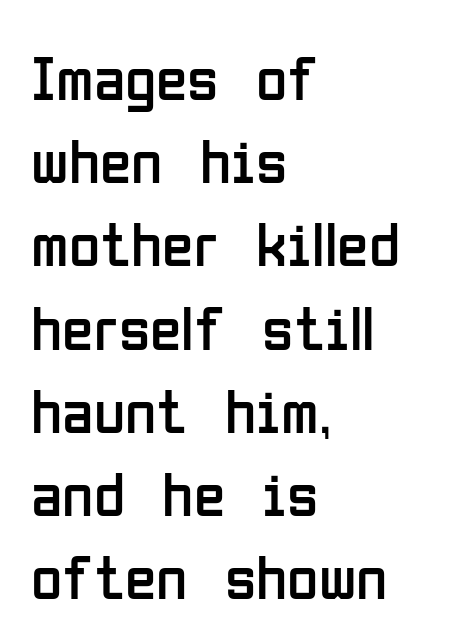
Proportional: the letters do not fall into vertical columns. The font sits on the lighter half of the weight spectrum, regular included. The foot of each line stays bare and open. The vertical gap from one line to the next is medium.
